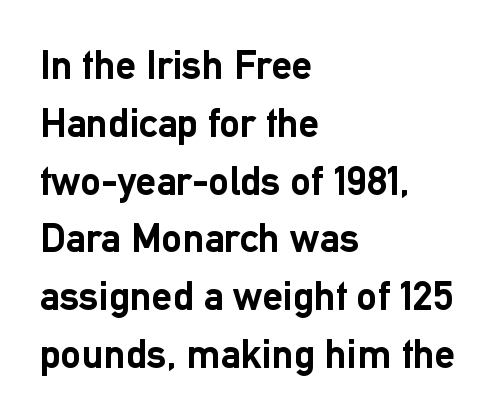
The image shows 41 px semibold sans-serif type, upright; set left-aligned, normal line spacing (1.41x), normal letter spacing, not underlined; low stroke contrast and a medium x-height.
